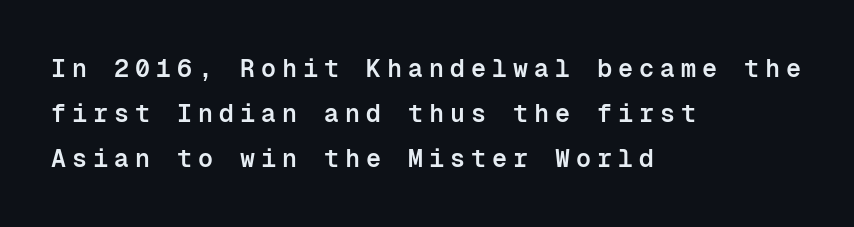
Q: Is the text bold? A: Semi-bold.
Q: Is the text italic (slanted)? A: No, it is upright.
Q: Is the text underlined? A: No.
Q: How is the paragraph aligned? A: Left-aligned.
Q: Is the spacing between letters normal or unusually wide? A: Unusually wide.
